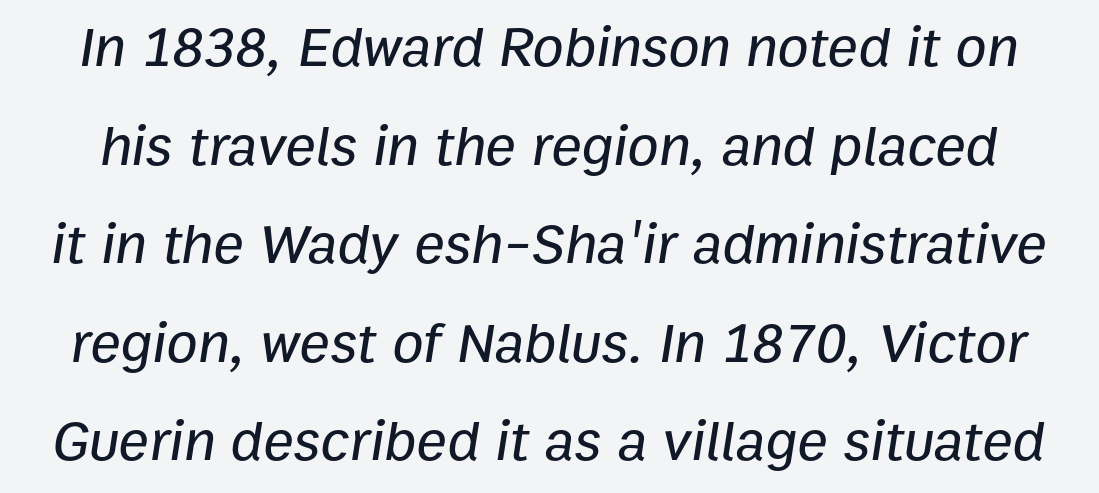
The image shows 57 px text type, italic (leaning right); set line spacing 1.73x, normal letter spacing, not underlined; low stroke contrast and a medium x-height.
